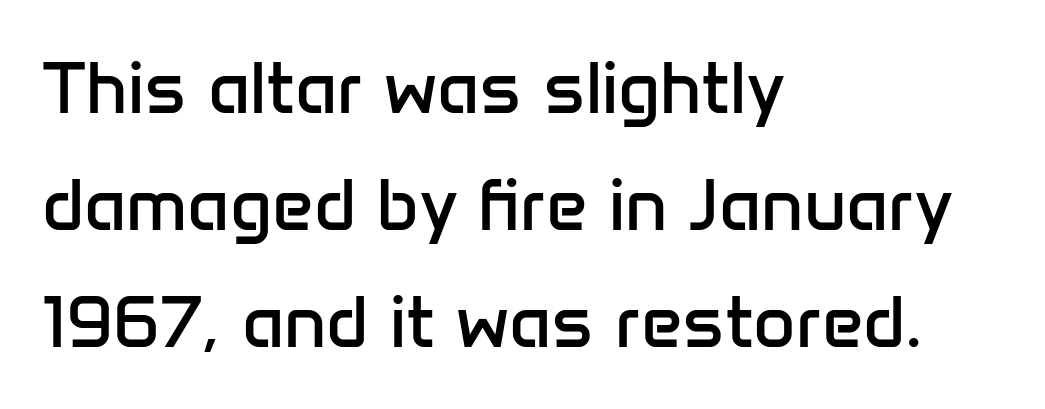
Q: Is the text bold? A: No.
Q: Is the text italic (slanted)? A: No, it is upright.
Q: Is the typeface a serif or a sans-serif typeface? A: Sans-serif.
Q: Is the text underlined? A: No.
Q: How is the paragraph aligned? A: Left-aligned.
Q: Is the spacing between letters normal or unusually wide? A: Normal.
Q: Is the spacing between lines tight, normal or loose? A: Normal.
Q: Width (condensed, normal, or wide)? A: Normal.
Q: Stroke contrast? A: Low.
Q: x-height? A: Medium.
Q: Monospaced? A: No.
